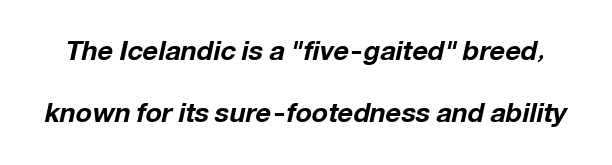
Italic? Definitely — the glyphs are oblique. The glyphs are unaccompanied by any horizontal stroke below them. How heavy is the stroke? Heavy — this is a bold. Spacing between characters is what you'd get straight out of the box.
